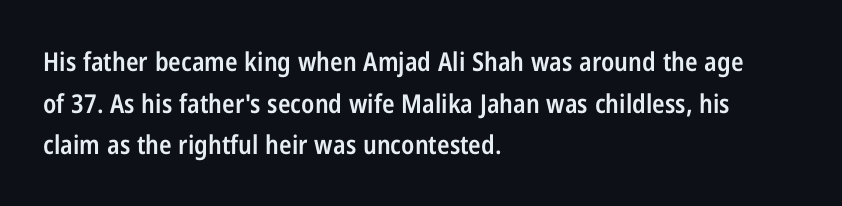
The image shows 26 px text type, upright; set left-aligned, normal line spacing (1.6x), normal letter spacing, not underlined.
